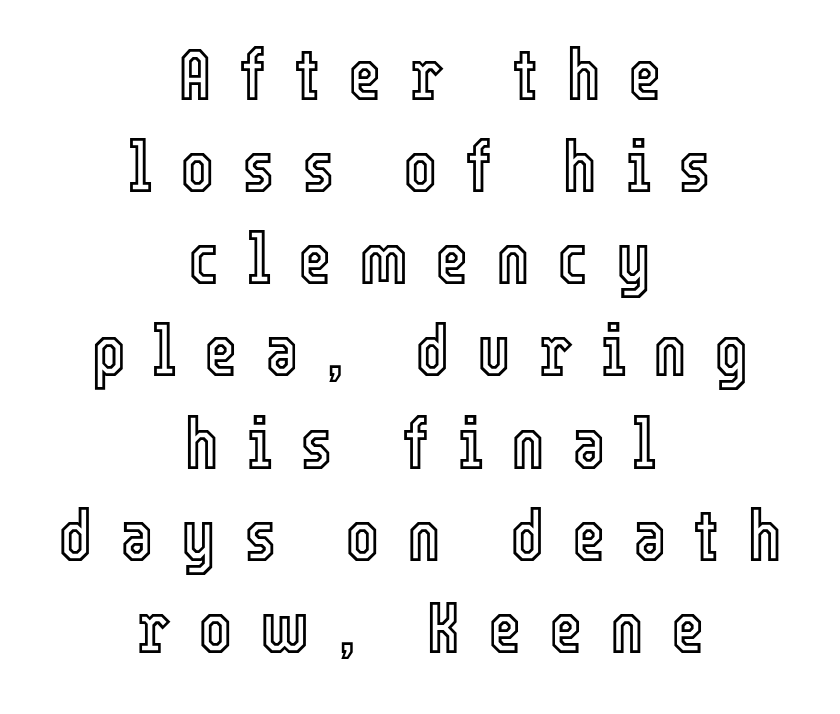
Posture: straight, roman, zero tilt. Rows of type keep a routine distance in the vertical direction. The glyphs are unaccompanied by any horizontal stroke below them. One-word summary of the alignment: center. This sample has the flowing, uneven cadence of proportional lettering.
